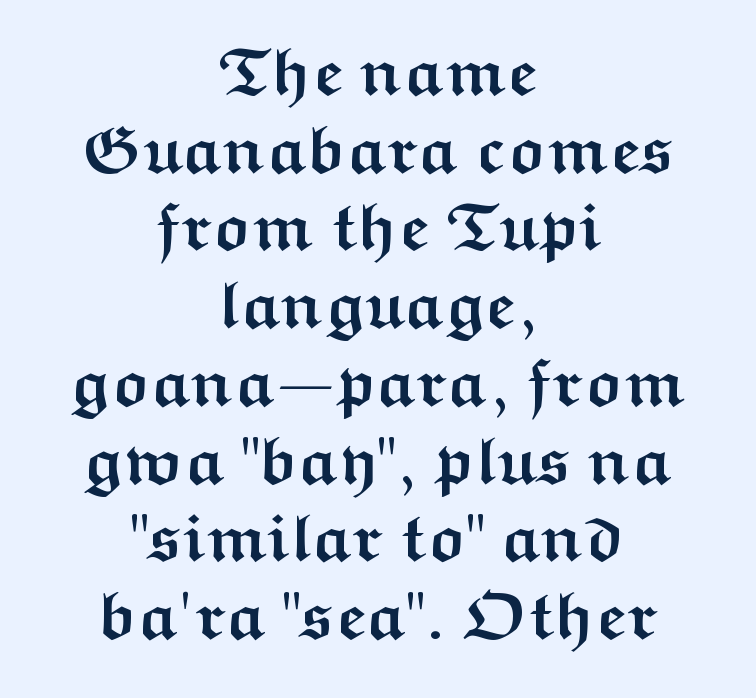
{"serif": "no", "italic": "no", "bold": "yes", "weight": "semibold", "width": "wide", "stroke_contrast": "medium", "x_height": "medium", "monospaced": "no", "underline": "no", "align": "center", "line_spacing_ratio": 1.16, "letter_spacing": "normal", "letter_spacing_em": 0.0, "glyph_px": 67}
